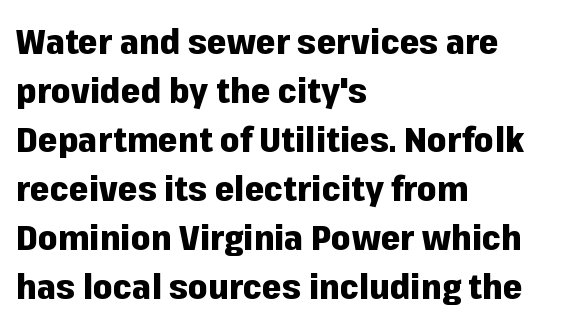
Q: Is the text bold? A: Yes.
Q: Is the text italic (slanted)? A: No, it is upright.
Q: Is the typeface a serif or a sans-serif typeface? A: Sans-serif.
Q: Is the text underlined? A: No.
Q: How is the paragraph aligned? A: Left-aligned.
Q: Is the spacing between letters normal or unusually wide? A: Normal.
Q: Is the spacing between lines tight, normal or loose? A: Normal.
Q: Width (condensed, normal, or wide)? A: Normal.
Q: Stroke contrast? A: Low.
Q: x-height? A: Medium.
Q: Monospaced? A: No.
